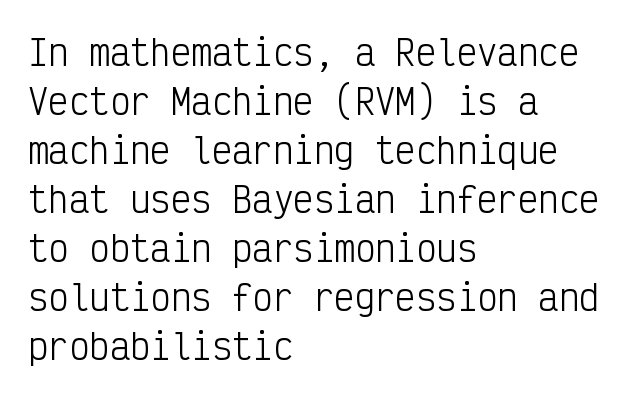
{"serif": "no", "italic": "no", "bold": "no", "weight": "light", "width": "condensed", "stroke_contrast": "low", "x_height": "medium", "monospaced": "yes", "underline": "no", "align": "left", "line_spacing": "normal", "line_spacing_ratio": 1.44, "letter_spacing": "normal", "letter_spacing_em": 0.0, "glyph_px": 34}
